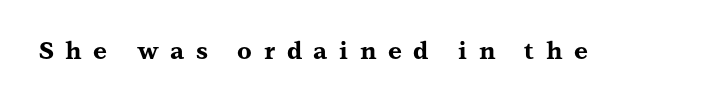
Only glyphs here, with clear space below each row. Unlike italic type, these characters show no tilt at all. Caption: bold face, heavy strokes. Characters follow at a spacing far wider than the type designer built in.
